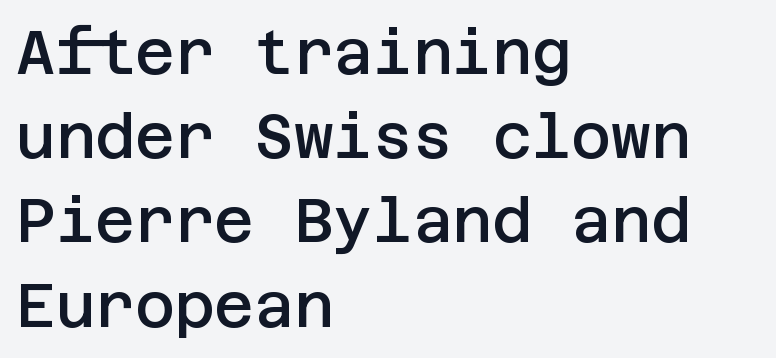
Q: Is the text bold? A: Semi-bold.
Q: Is the text italic (slanted)? A: No, it is upright.
Q: Is the typeface a serif or a sans-serif typeface? A: Sans-serif.
Q: Is the text underlined? A: No.
Q: How is the paragraph aligned? A: Left-aligned.
Q: Is the spacing between letters normal or unusually wide? A: Normal.
Q: Is the spacing between lines tight, normal or loose? A: Normal.
Q: Width (condensed, normal, or wide)? A: Normal.
Q: Stroke contrast? A: Low.
Q: x-height? A: Large.
